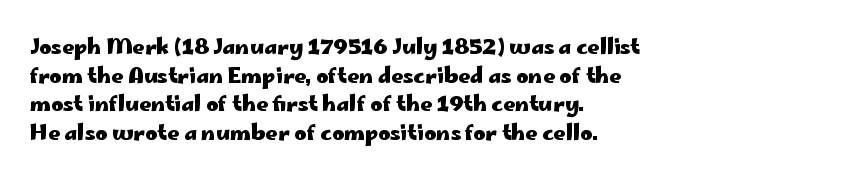
{"italic": "no", "bold": "yes", "underline": "no", "align": "left", "line_spacing": "normal", "line_spacing_ratio": 1.36, "letter_spacing": "normal", "letter_spacing_em": 0.0, "glyph_px": 21}
